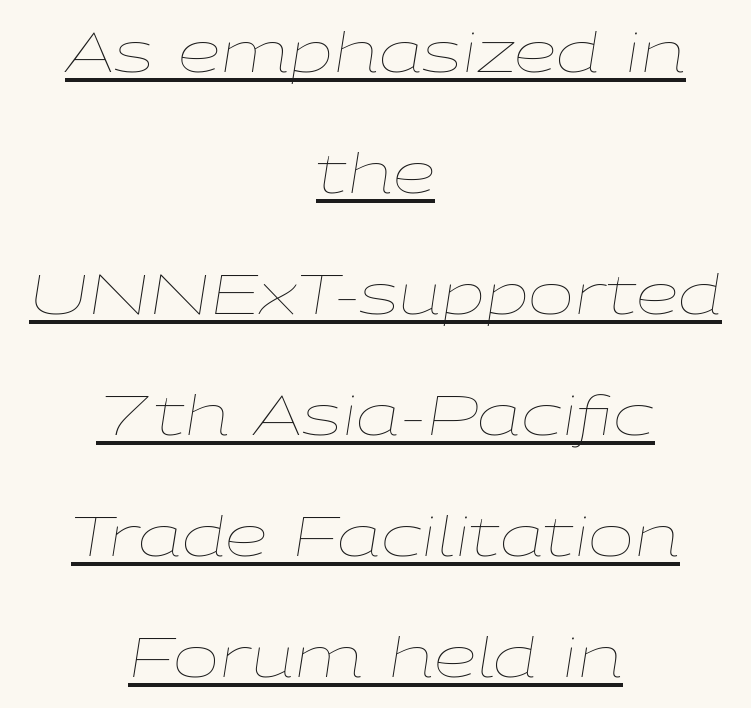
Caption: lettering with a line underneath. The rendering applies a slant to the glyphs. The rag falls on both sides of this text block equally. Notice the wide empty band between every row — that's loose leading. In terms of letterspacing, this is plain default setting. On a weight scale, this lands at 450 or below.
